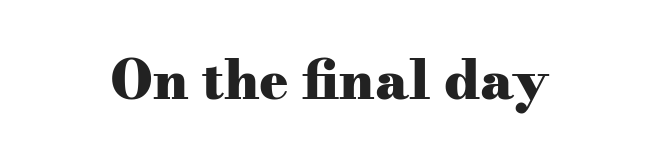
The typeface chosen for these lines features serifs. Anything drawn beneath the words? Only blank space. This sample uses plain, unmodified letter spacing. The sample has been set heavy, in full bold. The lettering stays uniformly vertical, giving the passage a roman look. The passage shown is typed in a proportional face where columns would drift.
